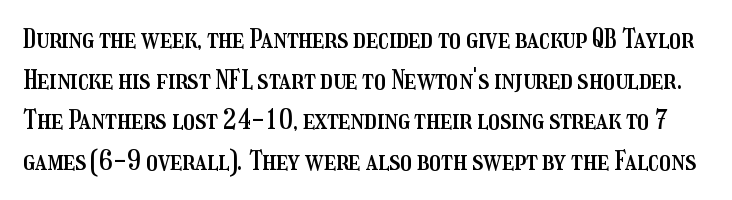
Q: Is the text italic (slanted)? A: No, it is upright.
Q: Is the text underlined? A: No.
Q: Is the spacing between letters normal or unusually wide? A: Normal.
Q: Is the spacing between lines tight, normal or loose? A: Normal.
